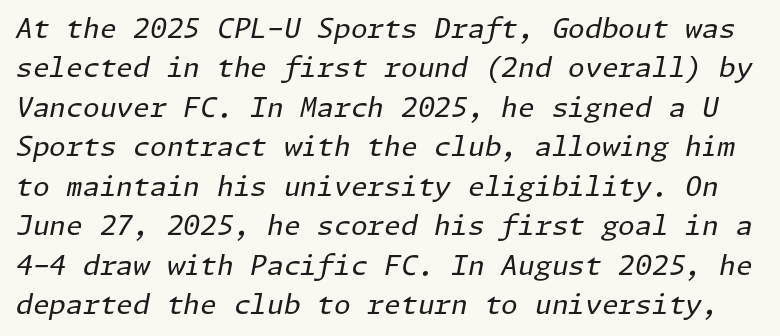
Has an underline been added? It has not. The rendering keeps characters at their native spacing. Is the stroke heavy? The answer is a plain regular-or-lighter. If you drew a line through each stem, it would be angled. In terms of leading, this rendering sits right in the middle.
